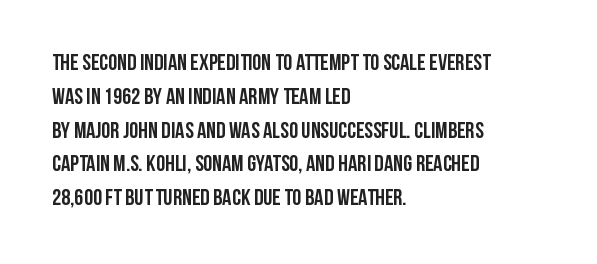
Q: Is the text bold? A: Yes.
Q: Is the text italic (slanted)? A: No, it is upright.
Q: Is the text underlined? A: No.
Q: How is the paragraph aligned? A: Left-aligned.
Q: Is the spacing between letters normal or unusually wide? A: Normal.
Q: Is the spacing between lines tight, normal or loose? A: Normal.
